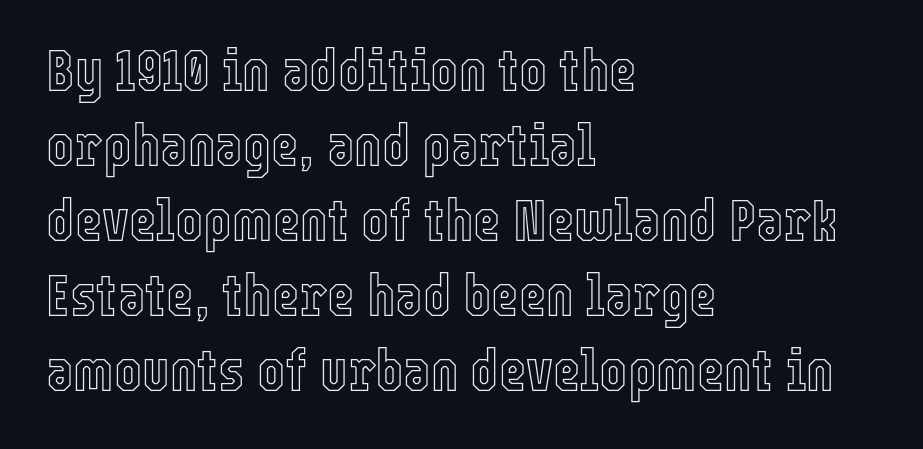
The designer left line spacing at the default. Rendered with straight, roman letterforms. Varying glyph widths throughout — classic text-font behaviour. The letterforms sit shoulder to shoulder at normal distance. Type without underlining. Is the block centered? No — it sits flush against the left margin.
